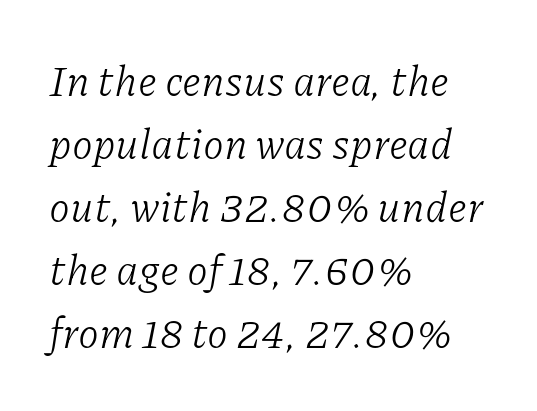
{"serif": "yes", "italic": "yes", "lean": "right", "slant_degrees": 11, "bold": "no", "weight": "light", "width": "normal", "stroke_contrast": "low", "x_height": "medium", "monospaced": "no", "underline": "no", "align": "left", "line_spacing": "normal", "line_spacing_ratio": 1.5, "letter_spacing": "normal", "letter_spacing_em": 0.0, "glyph_px": 42}
